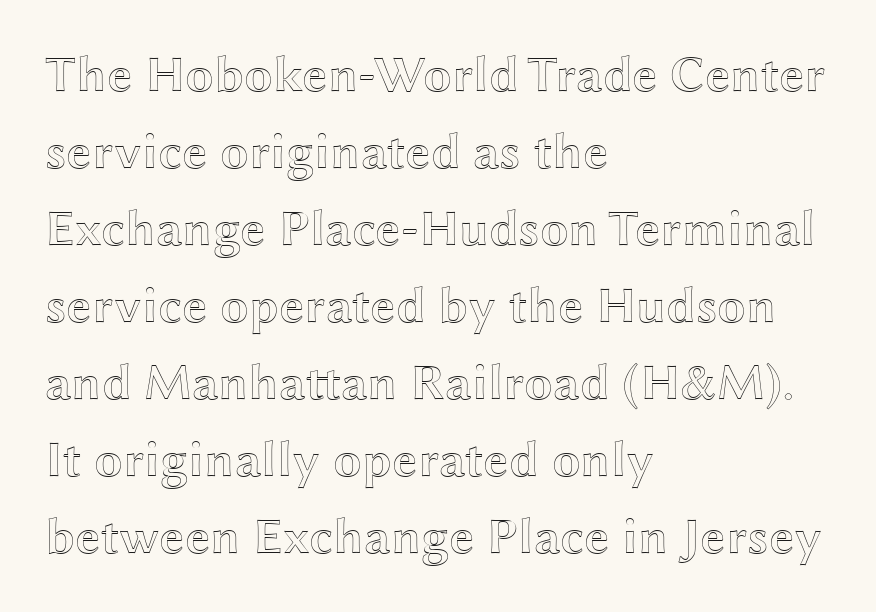
The image shows 51 px wide type, upright; set left-aligned, normal line spacing (1.51x), normal letter spacing, not underlined; a medium x-height.
